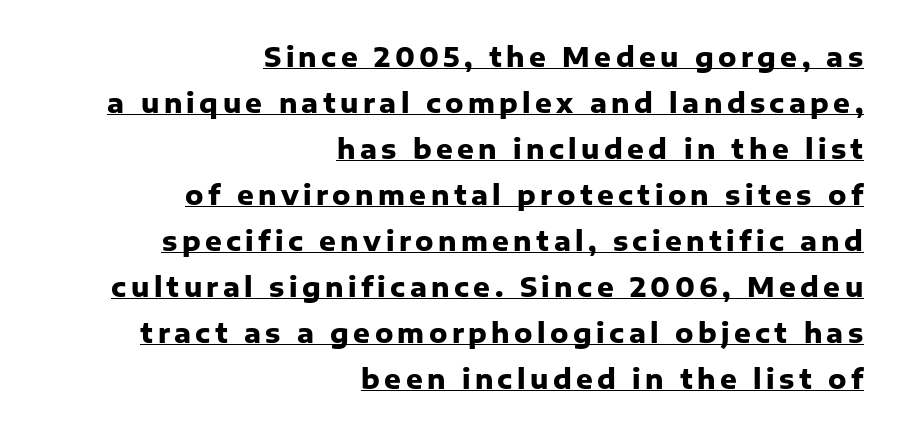
{"italic": "no", "bold": "yes", "underline": "yes", "align": "right", "line_spacing_ratio": 1.77, "glyph_px": 26}
